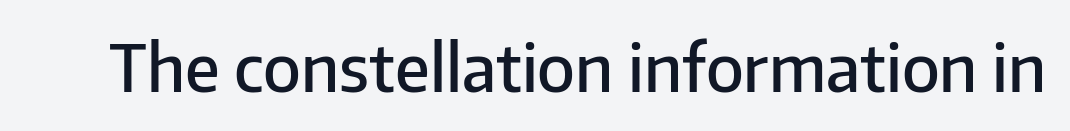
{"serif": "no", "italic": "no", "bold": "semi", "weight": "semibold", "width": "normal", "stroke_contrast": "low", "x_height": "medium", "monospaced": "no", "underline": "no", "letter_spacing": "normal", "letter_spacing_em": 0.0, "glyph_px": 66}
